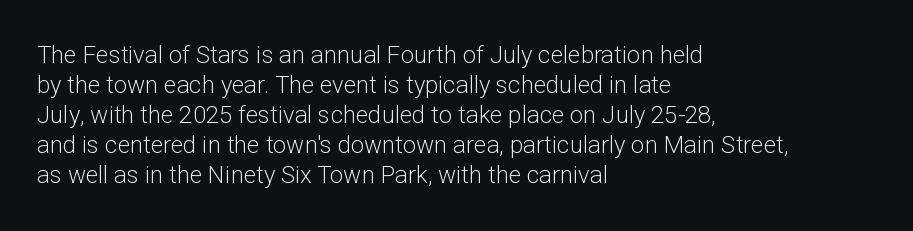
{"italic": "no", "bold": "no", "underline": "no", "align": "left", "line_spacing": "normal", "line_spacing_ratio": 1.25, "letter_spacing": "normal", "letter_spacing_em": 0.0, "glyph_px": 24}
